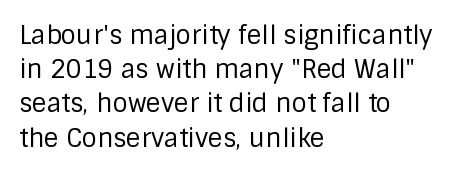
{"italic": "no", "bold": "no", "underline": "no", "align": "left", "line_spacing": "normal", "line_spacing_ratio": 1.37, "letter_spacing": "normal", "letter_spacing_em": 0.0, "glyph_px": 25}
